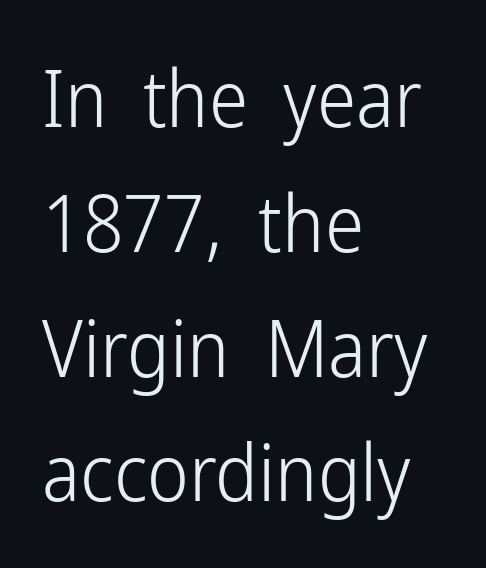
The image shows 79 px light, condensed sans-serif type, upright; set left-aligned, normal line spacing (1.58x), normal letter spacing, not underlined; low stroke contrast and a medium x-height.
